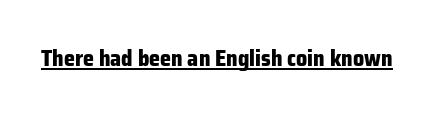
The face used here is rendered with its standard letterfit. These lines were composed using upright roman letters. Strokes here are thick enough to call this a true bold. Is there an underline? Yes — a line sits under the letters.
